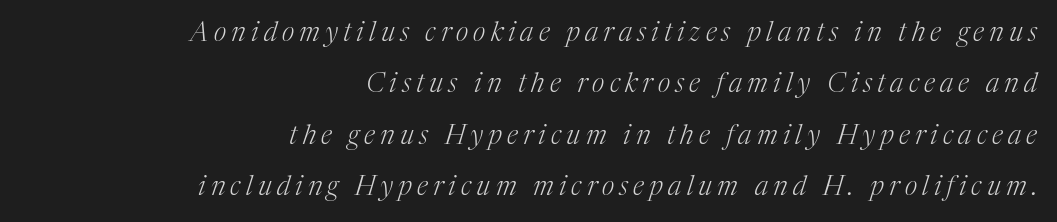
The image shows 27 px text type, italic (leaning right); set right-aligned, loose line spacing (1.9x), not underlined.
